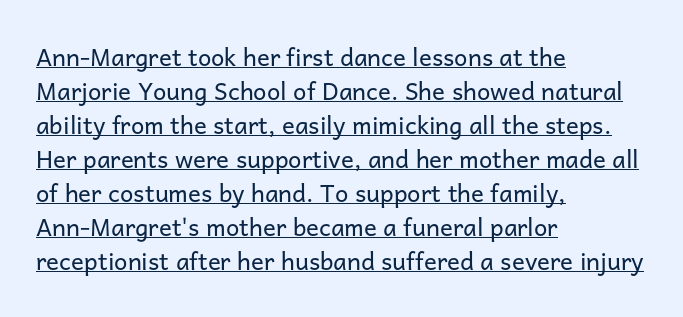
Q: Is the text bold? A: No.
Q: Is the text italic (slanted)? A: No, it is upright.
Q: Is the text underlined? A: Yes.
Q: How is the paragraph aligned? A: Left-aligned.
Q: Is the spacing between letters normal or unusually wide? A: Normal.
Q: Is the spacing between lines tight, normal or loose? A: Normal.
